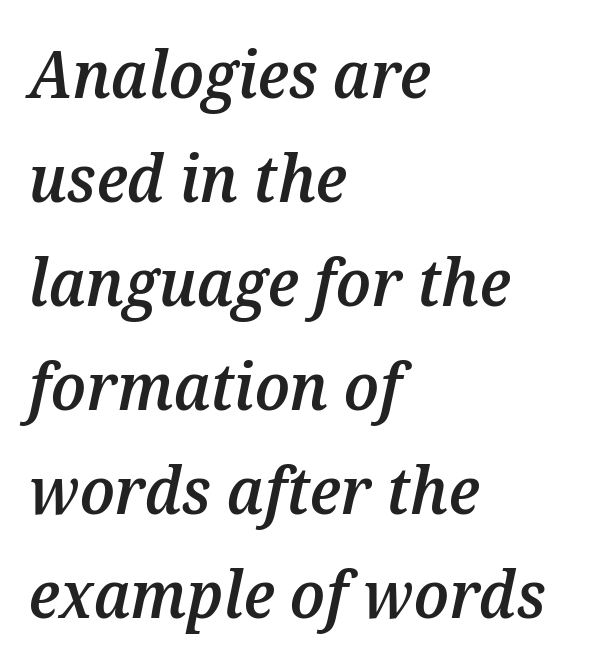
{"italic": "yes", "lean": "right", "slant_degrees": 12, "bold": "semi", "weight": "semibold", "width": "normal", "stroke_contrast": "medium", "x_height": "medium", "monospaced": "no", "underline": "no", "align": "left", "line_spacing": "normal", "line_spacing_ratio": 1.6, "letter_spacing": "normal", "letter_spacing_em": 0.0, "glyph_px": 65}
